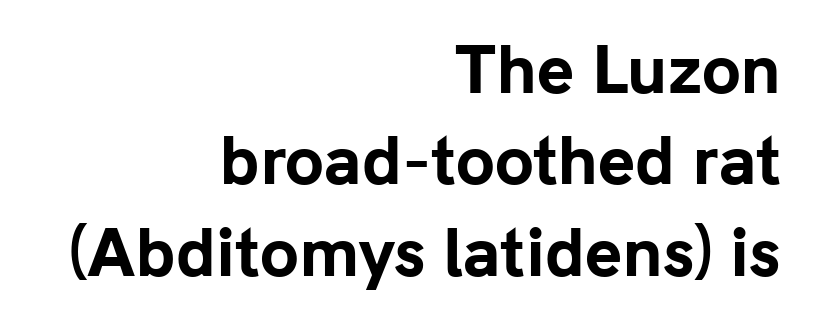
Q: Is the text bold? A: Yes.
Q: Is the text italic (slanted)? A: No, it is upright.
Q: Is the typeface a serif or a sans-serif typeface? A: Sans-serif.
Q: Is the text underlined? A: No.
Q: How is the paragraph aligned? A: Right-aligned.
Q: Is the spacing between letters normal or unusually wide? A: Normal.
Q: Is the spacing between lines tight, normal or loose? A: Normal.
Q: Width (condensed, normal, or wide)? A: Normal.
Q: Stroke contrast? A: Low.
Q: x-height? A: Medium.
Q: Monospaced? A: No.
